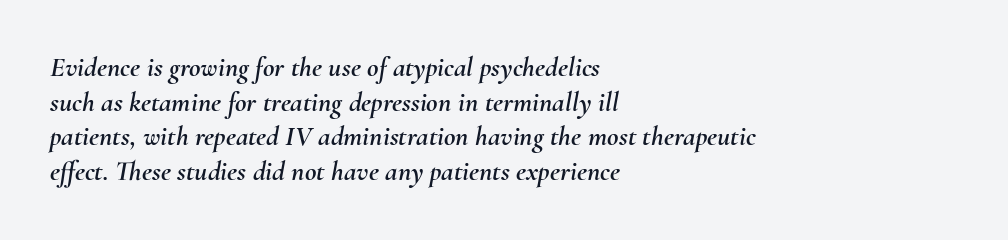
{"italic": "yes", "lean": "right", "slant_degrees": 10, "width": "normal", "stroke_contrast": "medium", "x_height": "small", "monospaced": "no", "underline": "no", "align": "left", "line_spacing_ratio": 1.24, "letter_spacing": "normal", "letter_spacing_em": 0.0, "glyph_px": 28}
